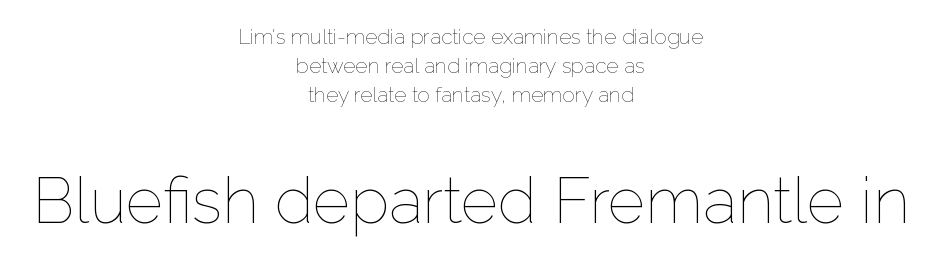
Descenders are the only things crossing below the line. The space between consecutive lines is moderate. Words appear dense and cohesive because spacing is normal. The face used here is proportionally spaced, like ordinary book or web type. Compared with a typical body face, this is equally light or lighter still. Designer's note — italics off, roman on.
